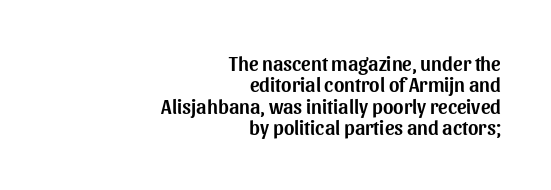
The image shows 20 px text type, upright; set right-aligned, tight line spacing (1.07x), normal letter spacing, not underlined.
